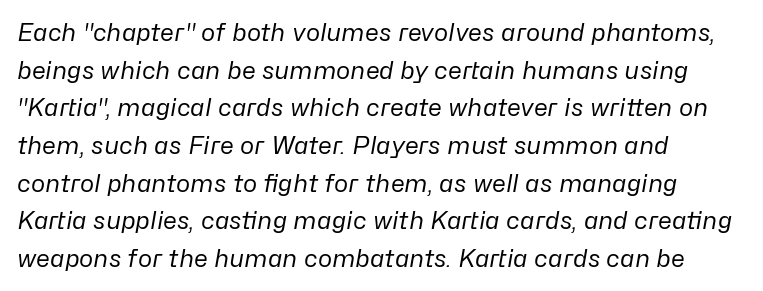
The image shows 24 px text type, italic (leaning right); set left-aligned, normal line spacing (1.57x), normal letter spacing, not underlined.
